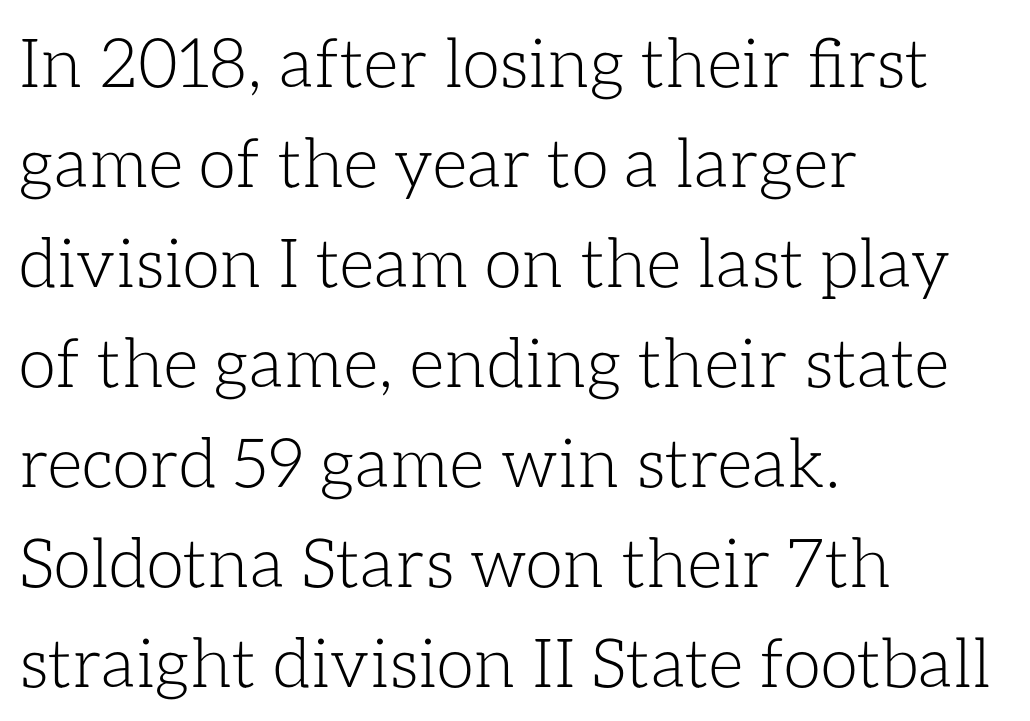
Inter-character spacing is left at the font's built-in metrics. This is not heavy type; no bold has been used. Which margin do the lines hug? The left one — the right edge is uneven. This sample uses an upright cut, with every glyph sitting square on the baseline.
